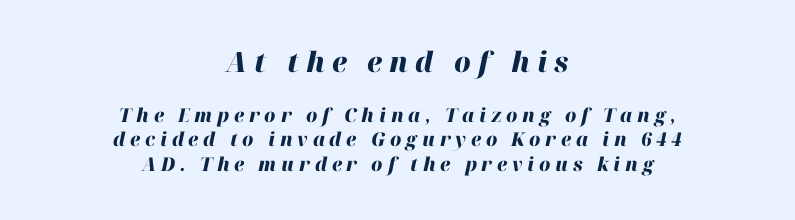
The image shows 28 px heavy type, italic (leaning right); set centered, normal line spacing (1.3x), unusually wide letter spacing (+0.25 em), not underlined; the first (top) block is 1.47x larger; high stroke contrast and a medium x-height.
